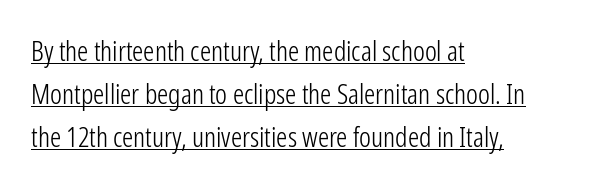
The image shows 28 px light, condensed sans-serif type, upright; set left-aligned, normal line spacing (1.53x), normal letter spacing, underlined; low stroke contrast and a medium x-height.
